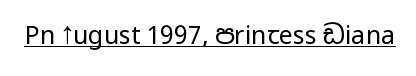
Q: Is the text bold? A: No.
Q: Is the text italic (slanted)? A: No, it is upright.
Q: Is the text underlined? A: Yes.
Q: Is the spacing between letters normal or unusually wide? A: Normal.
